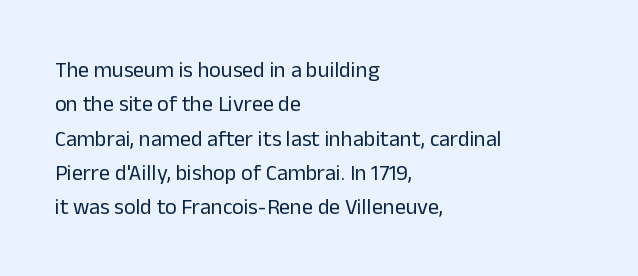
The specimen reads as upright at a glance. Is the stroke heavy? The answer is a plain regular-or-lighter. Clear beneath every line of the passage. Notice how descenders clear the ascenders below comfortably — that's standard leading.
